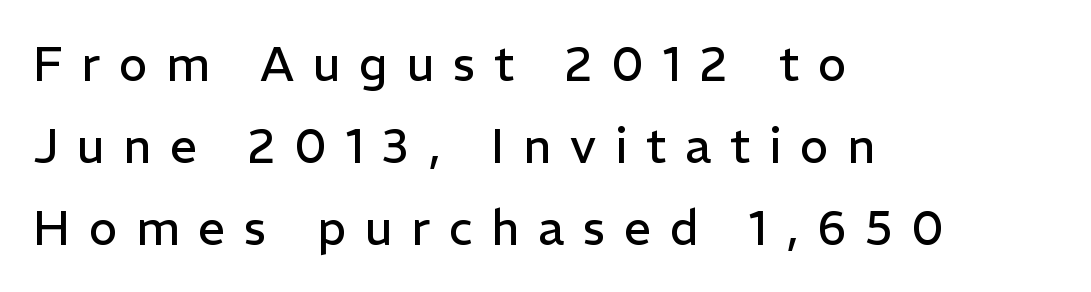
The image shows 48 px regular-weight sans-serif type, upright; set left-aligned, line spacing 1.71x, unusually wide letter spacing (+0.39 em), not underlined; low stroke contrast and a medium x-height.
